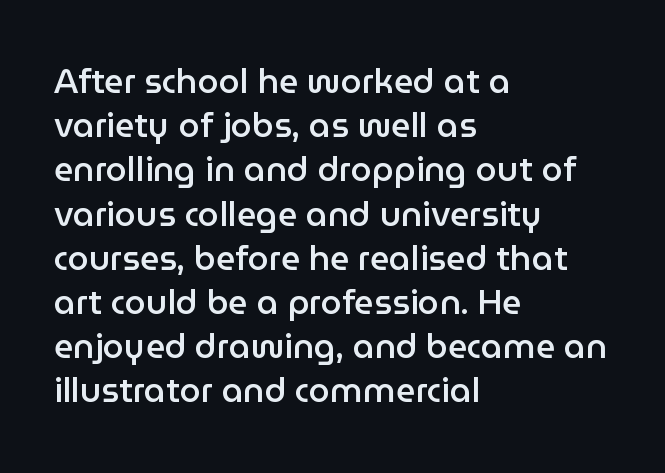
Q: Is the text bold? A: Semi-bold.
Q: Is the text italic (slanted)? A: No, it is upright.
Q: Is the typeface a serif or a sans-serif typeface? A: Sans-serif.
Q: Is the text underlined? A: No.
Q: How is the paragraph aligned? A: Left-aligned.
Q: Is the spacing between letters normal or unusually wide? A: Normal.
Q: Is the spacing between lines tight, normal or loose? A: Normal.
Q: Width (condensed, normal, or wide)? A: Normal.
Q: Stroke contrast? A: Low.
Q: x-height? A: Medium.
Q: Monospaced? A: No.
